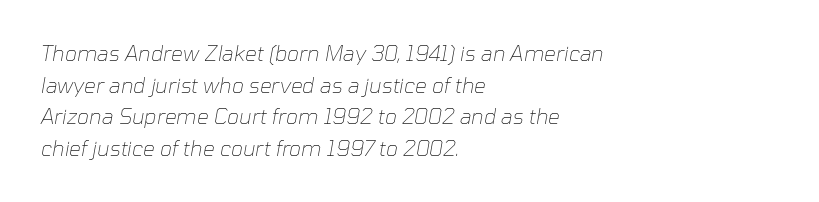
The designer left line spacing at the default. The font is comparable to plain body text, perhaps lighter. Only glyphs here, with clear space below each row. Style check: oblique.
